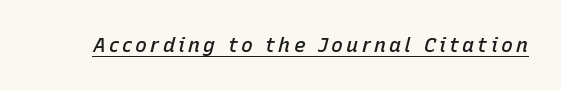
{"italic": "yes", "lean": "right", "slant_degrees": 15, "bold": "semi", "underline": "yes", "glyph_px": 20}
